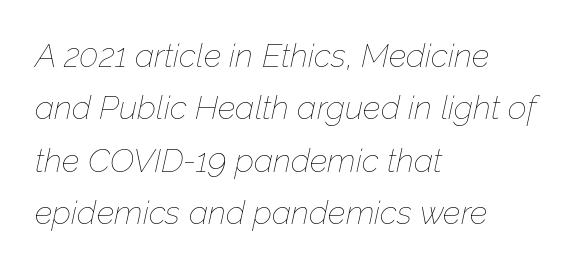
A typesetter would call this proportional, since set widths differ per character. The letters sit at their default tracking, neither squeezed nor spread. The rendering applies a slant to the glyphs. Interline gaps are of average width in this sample. Nothing heavy about these letters — not bold at all.
